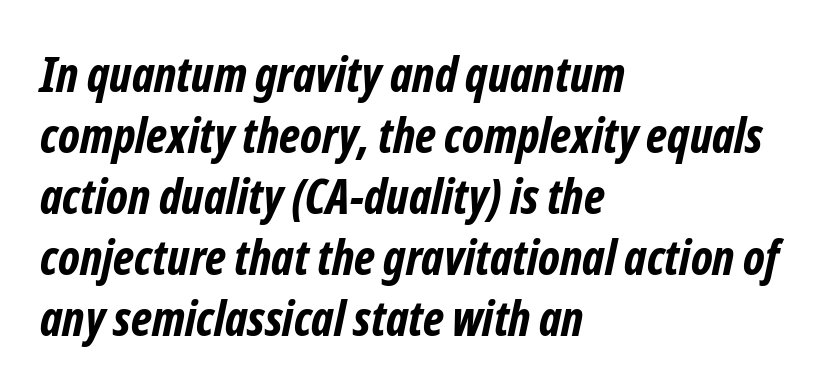
The area under the type is left untouched. A student would call this left alignment; a typographer would say flush left, rag right. The glyphs in this specimen are sans serif. Proportional: the letters do not fall into vertical columns. Leading: standard. Short note: letters normally spaced.
